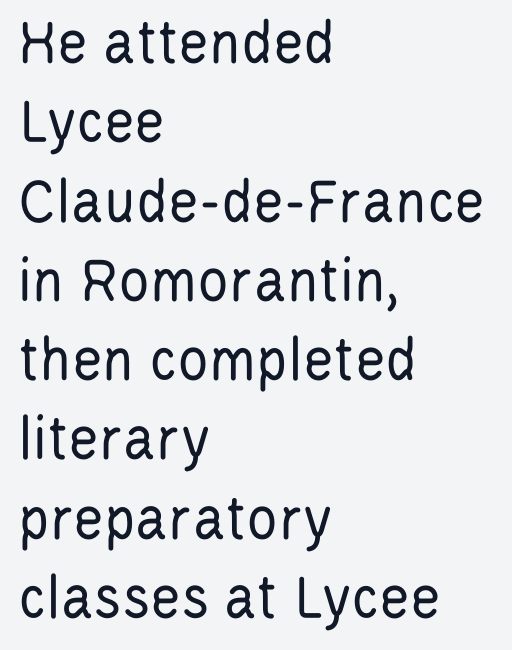
Q: Is the text bold? A: No.
Q: Is the text italic (slanted)? A: No, it is upright.
Q: Is the typeface a serif or a sans-serif typeface? A: Sans-serif.
Q: Is the text underlined? A: No.
Q: How is the paragraph aligned? A: Left-aligned.
Q: Is the spacing between letters normal or unusually wide? A: Normal.
Q: Width (condensed, normal, or wide)? A: Condensed.
Q: Stroke contrast? A: Low.
Q: x-height? A: Large.
Q: Monospaced? A: No.
